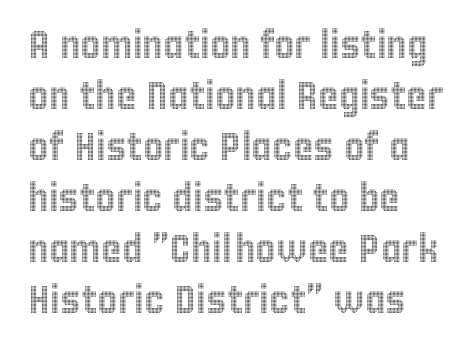
The image shows 39 px condensed type, upright; set left-aligned, normal line spacing (1.31x), normal letter spacing, not underlined; a large x-height.
